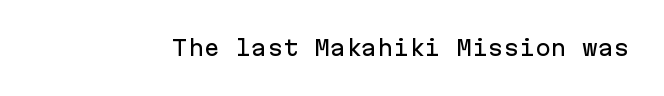
{"italic": "no", "underline": "no", "letter_spacing": "normal", "letter_spacing_em": 0.0, "glyph_px": 21}
